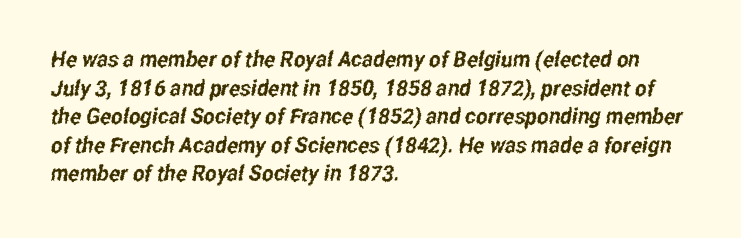
The image shows 22 px text type; set left-aligned, normal line spacing (1.3x), normal letter spacing, not underlined.
